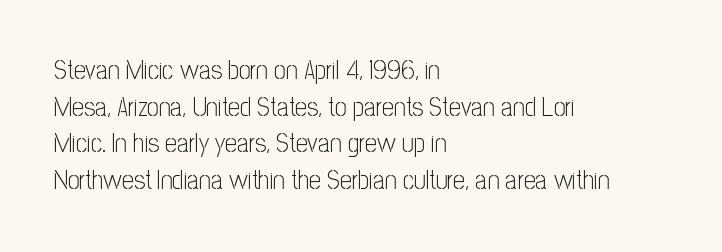
The image shows 26 px text type, upright; set left-aligned, normal line spacing (1.41x), normal letter spacing, not underlined.
